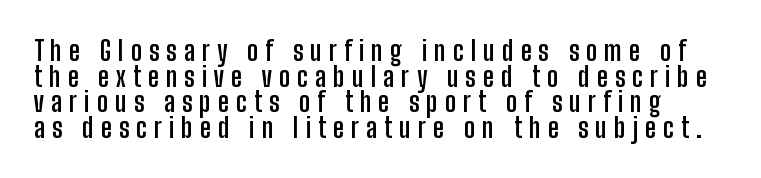
Q: Is the text bold? A: Yes.
Q: Is the text italic (slanted)? A: No, it is upright.
Q: Is the text underlined? A: No.
Q: Is the spacing between letters normal or unusually wide? A: Unusually wide.
Q: Is the spacing between lines tight, normal or loose? A: Tight.
